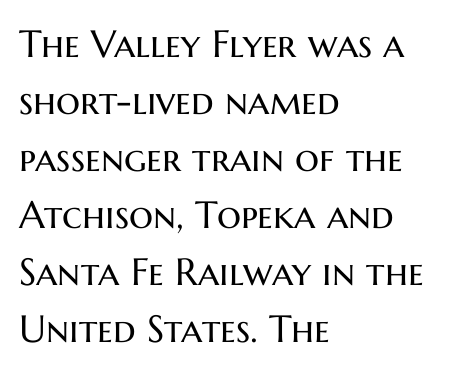
Q: Is the text bold? A: No.
Q: Is the text italic (slanted)? A: No, it is upright.
Q: Is the typeface a serif or a sans-serif typeface? A: Sans-serif.
Q: Is the text underlined? A: No.
Q: How is the paragraph aligned? A: Left-aligned.
Q: Is the spacing between letters normal or unusually wide? A: Normal.
Q: Is the spacing between lines tight, normal or loose? A: Normal.
Q: Width (condensed, normal, or wide)? A: Normal.
Q: Stroke contrast? A: Medium.
Q: x-height? A: Medium.
Q: Monospaced? A: No.
